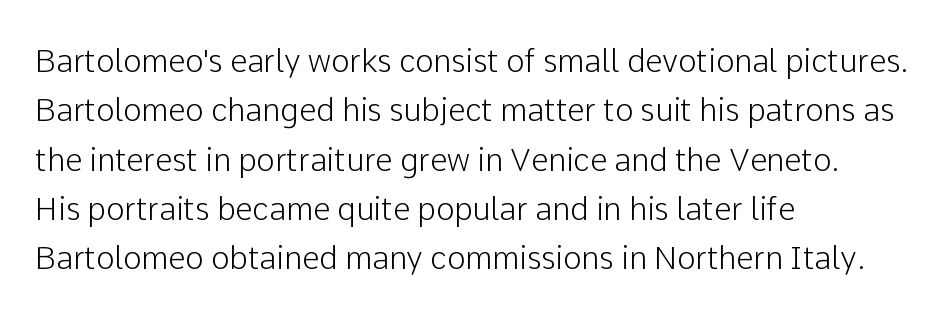
The image shows 31 px sans-serif type, upright; set left-aligned, normal line spacing (1.59x), normal letter spacing, not underlined; low stroke contrast and a medium x-height.
